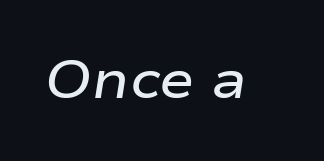
{"italic": "yes", "lean": "right", "slant_degrees": 9, "bold": "semi", "weight": "semibold", "width": "wide", "stroke_contrast": "low", "x_height": "medium", "monospaced": "no", "underline": "no", "letter_spacing": "normal", "letter_spacing_em": 0.0, "glyph_px": 53}
